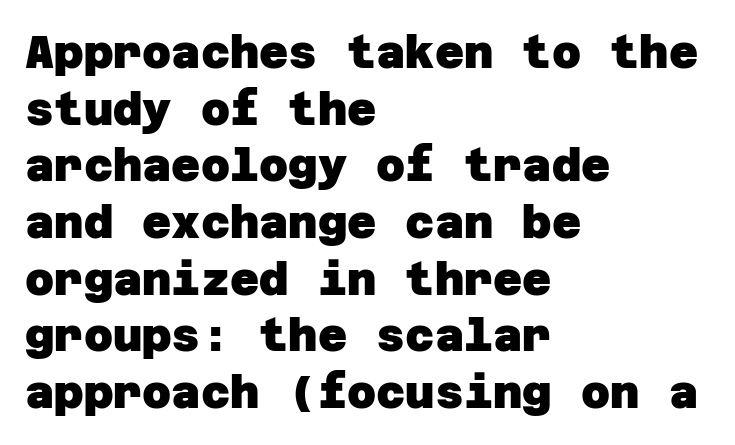
{"serif": "no", "bold": "yes", "weight": "heavy", "width": "normal", "stroke_contrast": "low", "x_height": "large", "underline": "no", "align": "left", "line_spacing": "normal", "line_spacing_ratio": 1.26, "letter_spacing": "normal", "letter_spacing_em": 0.0, "glyph_px": 45}
